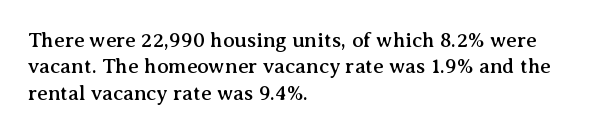
Q: Is the text italic (slanted)? A: No, it is upright.
Q: Is the text underlined? A: No.
Q: How is the paragraph aligned? A: Left-aligned.
Q: Is the spacing between letters normal or unusually wide? A: Normal.
Q: Is the spacing between lines tight, normal or loose? A: Normal.
